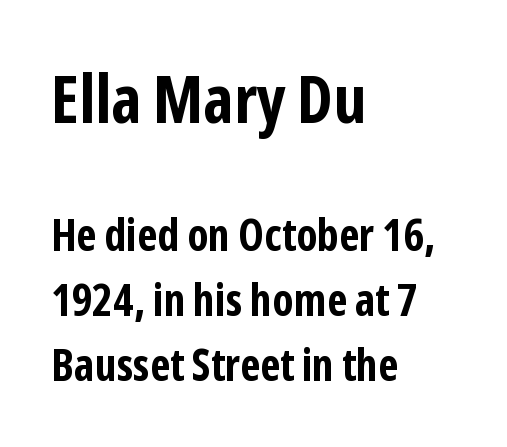
{"serif": "no", "italic": "no", "bold": "yes", "weight": "bold", "width": "condensed", "stroke_contrast": "low", "x_height": "medium", "monospaced": "no", "underline": "no", "align": "left", "line_spacing": "normal", "line_spacing_ratio": 1.45, "letter_spacing": "normal", "letter_spacing_em": 0.0, "larger_block": "first", "size_ratio": 1.49, "glyph_px": 67}
